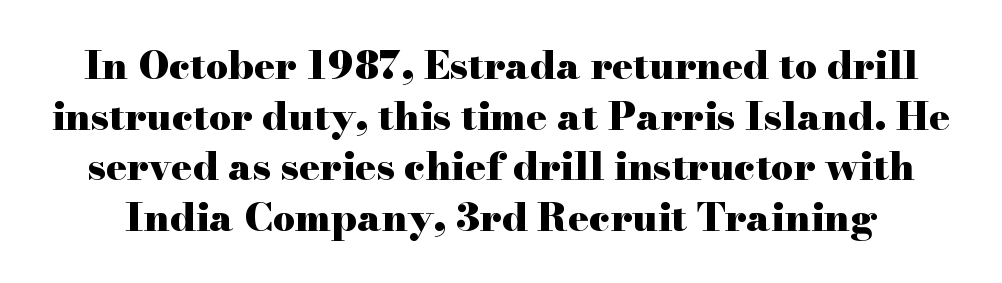
The image shows 39 px heavy, wide serif type, upright; set normal line spacing (1.3x), normal letter spacing, not underlined; high stroke contrast and a small x-height.
